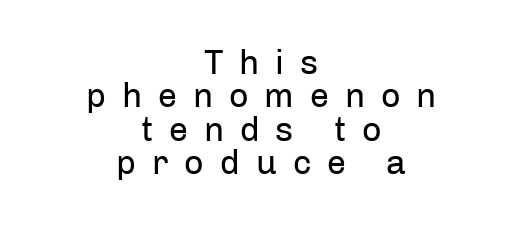
The typesetting does not lean heavy: it is not bold. Where is the straight margin? There isn't one; the lines are centered. The gaps between neighbouring characters are conspicuously large. Do the letters lean? They stand straight. Any mark beneath the type? The region is blank. The glyphs in this specimen are sans serif.
